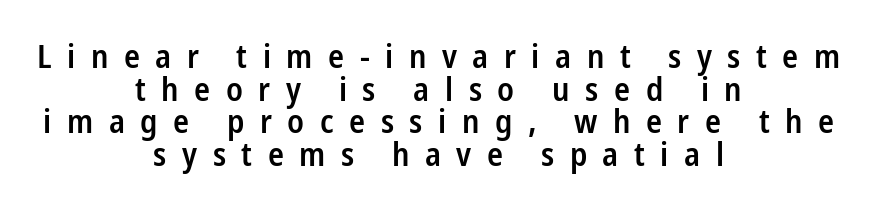
The image shows 33 px semibold, condensed sans-serif type, upright; set centered, tight line spacing (0.99x), unusually wide letter spacing (+0.47 em), not underlined; low stroke contrast and a medium x-height.
